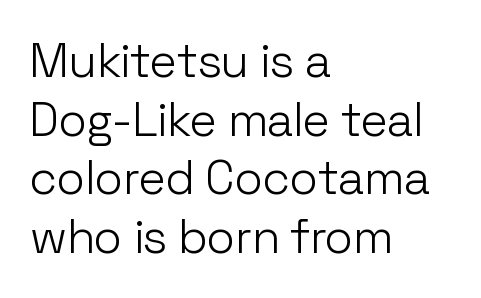
The image shows 47 px light sans-serif type, upright; set left-aligned, normal line spacing (1.25x), normal letter spacing, not underlined; low stroke contrast and a medium x-height.
